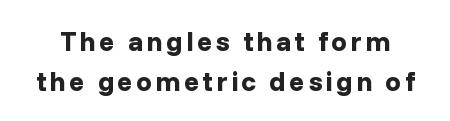
The image shows 28 px bold sans-serif type, upright; set normal line spacing (1.42x), not underlined; low stroke contrast and a medium x-height.
